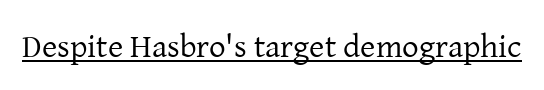
The type family on display is of the serif kind. The lettering stays uniformly vertical, giving the passage a roman look. In designer terms, the underline attribute is active on this setting. What stands out about the letter spacing? Nothing — it is the standard amount. Is this a fixed-width face? No — the glyphs have proportional, varying widths. On a weight scale, this lands at 450 or below.
